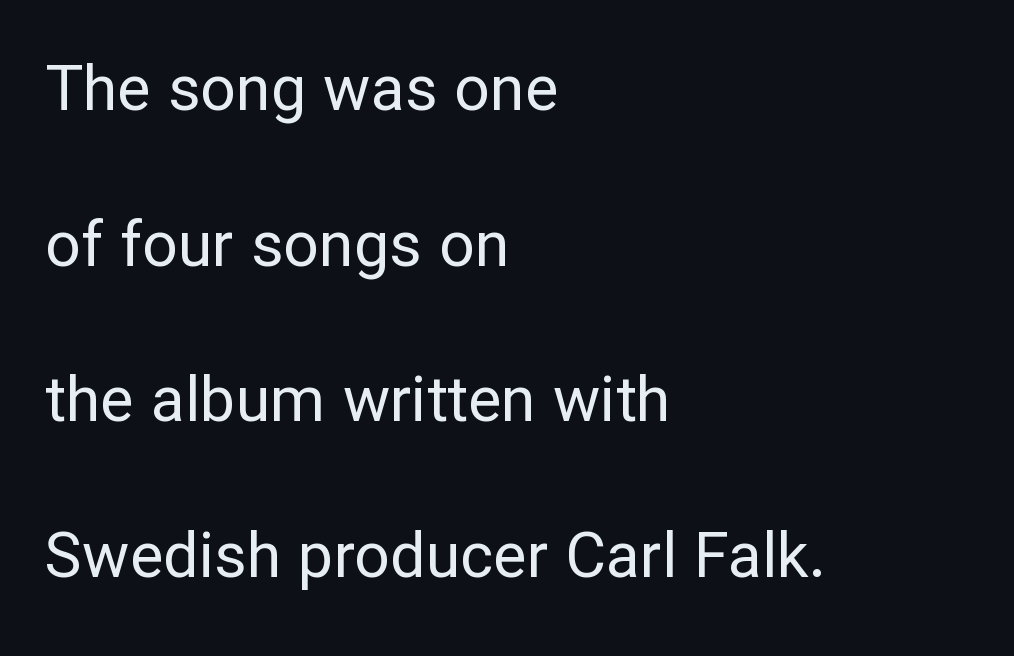
{"serif": "no", "italic": "no", "bold": "no", "weight": "regular", "width": "normal", "stroke_contrast": "low", "x_height": "medium", "monospaced": "no", "underline": "no", "align": "left", "line_spacing": "loose", "line_spacing_ratio": 2.47, "letter_spacing": "normal", "letter_spacing_em": 0.0, "glyph_px": 63}
